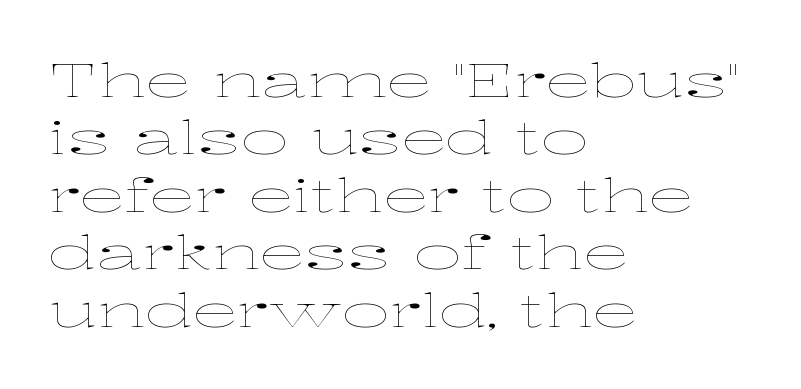
In CSS terms this would be text-align: left. These lines sit exactly where default settings would place them. Posture: upright roman. This sample uses plain, unmodified letter spacing. The string is rendered with underlining switched off. Each letter keeps its own natural width here, so spacing adapts to shape.
